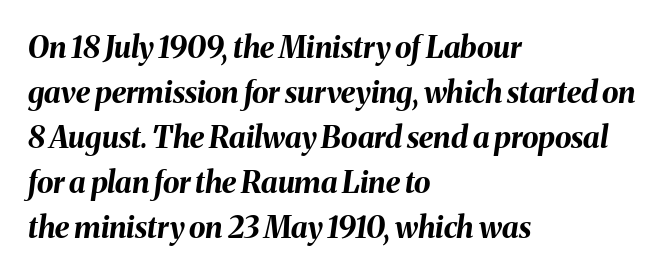
Q: Is the text bold? A: Yes.
Q: Is the text italic (slanted)? A: Yes, it leans right by about 8 degrees.
Q: Is the text underlined? A: No.
Q: How is the paragraph aligned? A: Left-aligned.
Q: Is the spacing between letters normal or unusually wide? A: Normal.
Q: Is the spacing between lines tight, normal or loose? A: Normal.
Q: Width (condensed, normal, or wide)? A: Normal.
Q: Stroke contrast? A: Medium.
Q: x-height? A: Medium.
Q: Monospaced? A: No.
